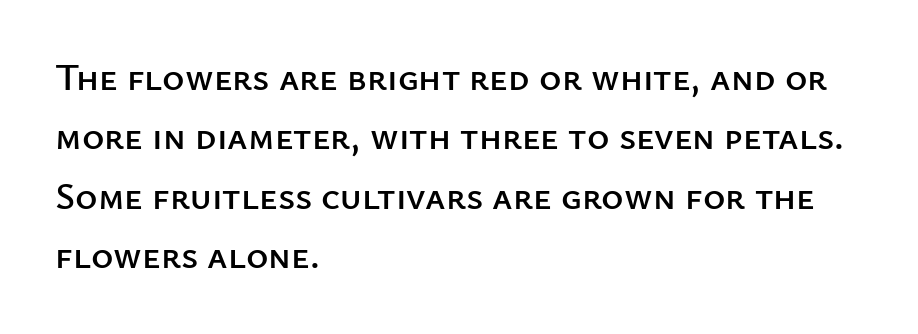
The image shows 38 px sans-serif type, upright; set left-aligned, normal line spacing (1.56x), normal letter spacing, not underlined; low stroke contrast and a medium x-height.
